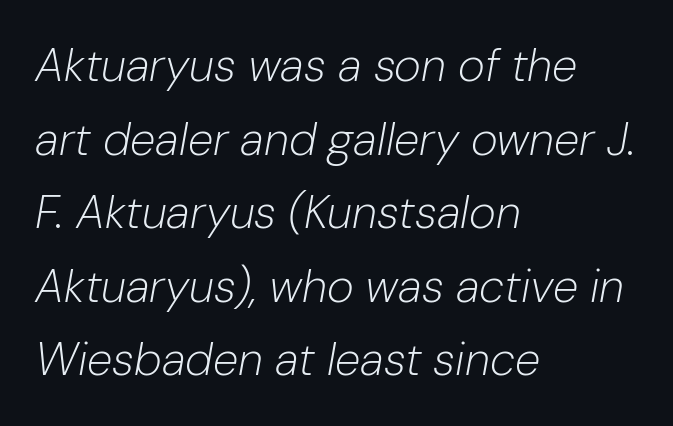
All the whitespace from short lines collects on the right. The space between consecutive lines is moderate. The rendering uses natural spacing where letterforms have individual widths. If you drew a line through each stem, it would be angled. Nobody touched the tracking dial on this one. Caption: face not bold, strokes unweighted.
